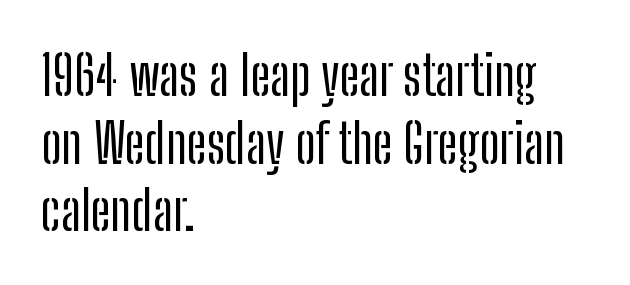
The image shows 55 px condensed sans-serif type, upright; set left-aligned, line spacing 1.23x, normal letter spacing, not underlined; low stroke contrast and a medium x-height.
